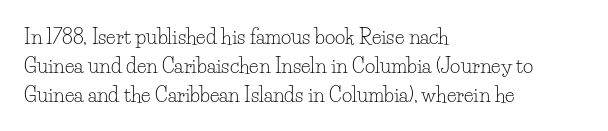
The image shows 20 px text type, upright; set left-aligned, normal line spacing (1.44x), normal letter spacing, not underlined.
